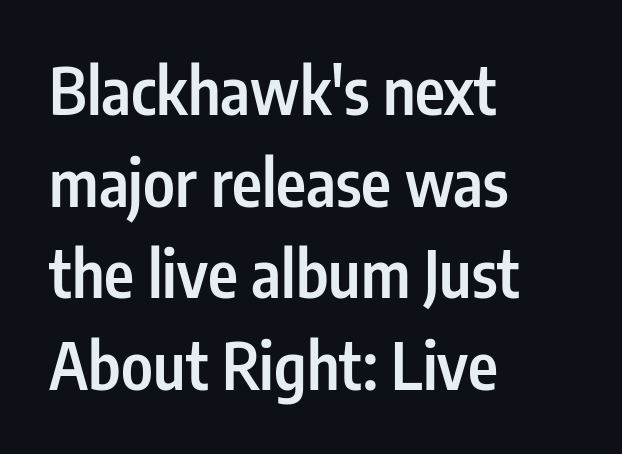
Q: Is the text bold? A: Semi-bold.
Q: Is the text italic (slanted)? A: No, it is upright.
Q: Is the typeface a serif or a sans-serif typeface? A: Sans-serif.
Q: Is the text underlined? A: No.
Q: How is the paragraph aligned? A: Left-aligned.
Q: Is the spacing between letters normal or unusually wide? A: Normal.
Q: Is the spacing between lines tight, normal or loose? A: Normal.
Q: Width (condensed, normal, or wide)? A: Condensed.
Q: Stroke contrast? A: Low.
Q: x-height? A: Medium.
Q: Monospaced? A: No.
